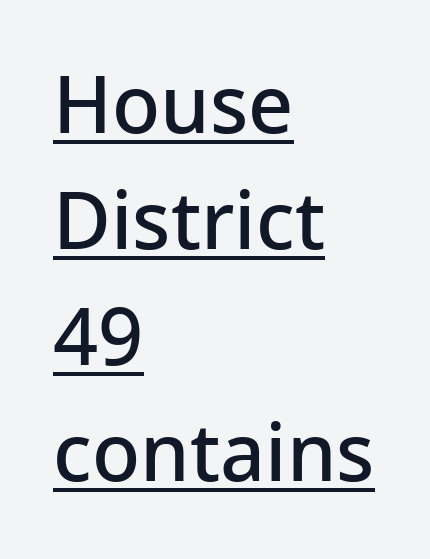
The image shows 79 px semibold sans-serif type, upright; set left-aligned, normal line spacing (1.47x), normal letter spacing, underlined; low stroke contrast and a medium x-height.
